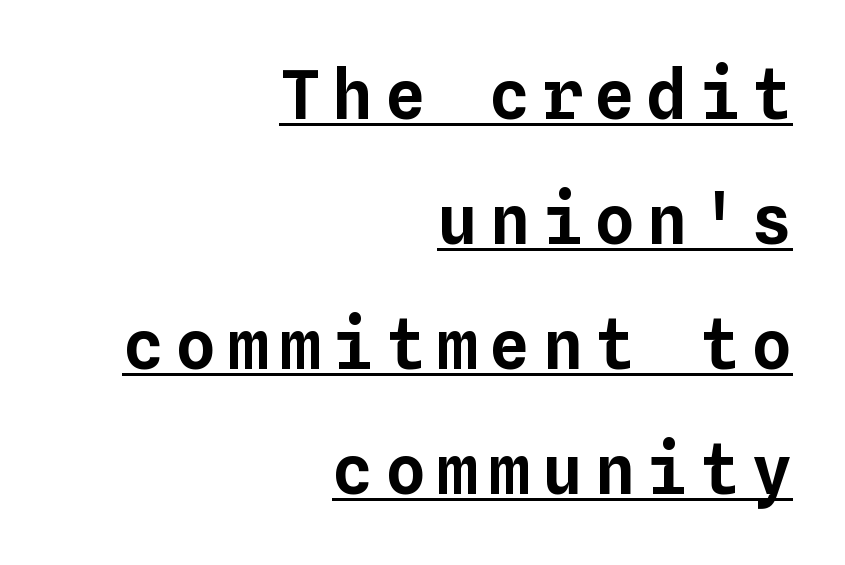
Q: Is the text italic (slanted)? A: No, it is upright.
Q: Is the text underlined? A: Yes.
Q: How is the paragraph aligned? A: Right-aligned.
Q: Width (condensed, normal, or wide)? A: Normal.
Q: Stroke contrast? A: Low.
Q: x-height? A: Medium.
Q: Monospaced? A: Yes.
